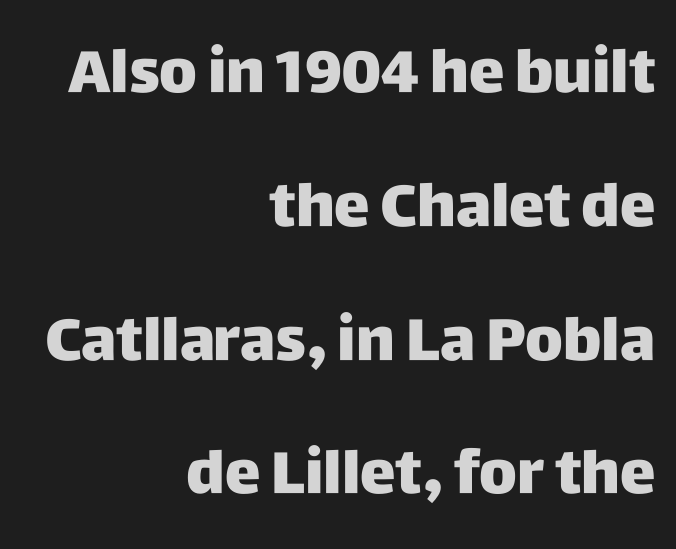
Caption: standard tracking, unaltered. Rule under the text: the space is simply empty. Horizontal bands of white between lines are thick stripes. The lettering holds an erect, upright posture throughout. Think of a printed novel: that variable character pitch is what you see here.
